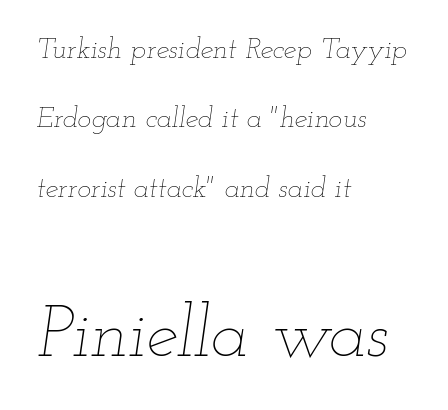
The lower block of text is set noticeably larger than the block above it. Heaviness? Minimal to ordinary, like unemphasized prose. These lines keep a tight, regular rhythm from letter to letter. Loosely led — the rows are spread out.
